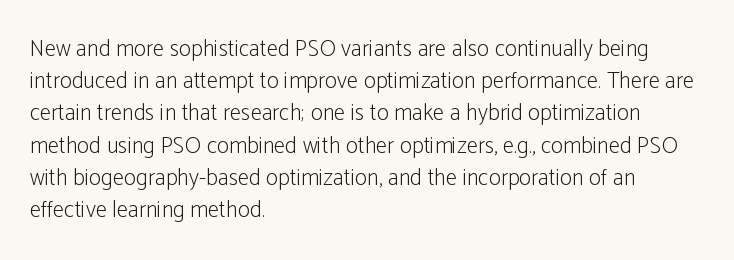
The image shows 23 px text type, upright; set left-aligned, normal line spacing (1.4x), normal letter spacing, not underlined.
